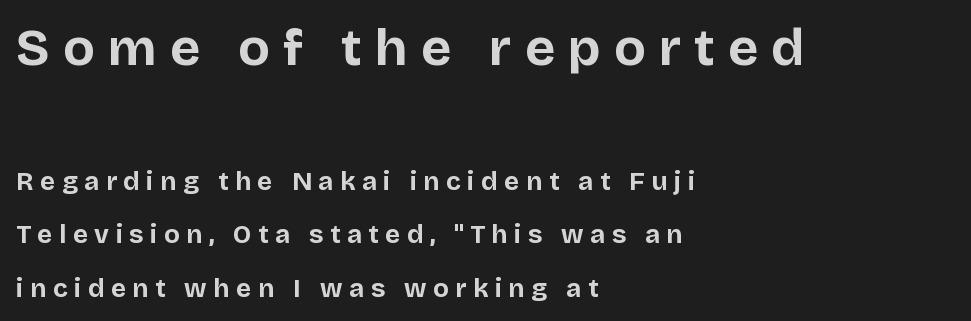
{"serif": "no", "italic": "no", "bold": "yes", "weight": "bold", "width": "normal", "stroke_contrast": "low", "x_height": "large", "monospaced": "no", "underline": "no", "align": "left", "line_spacing": "loose", "line_spacing_ratio": 2.06, "letter_spacing": "wide", "letter_spacing_em": 0.25, "larger_block": "first", "size_ratio": 2.0, "glyph_px": 52}
